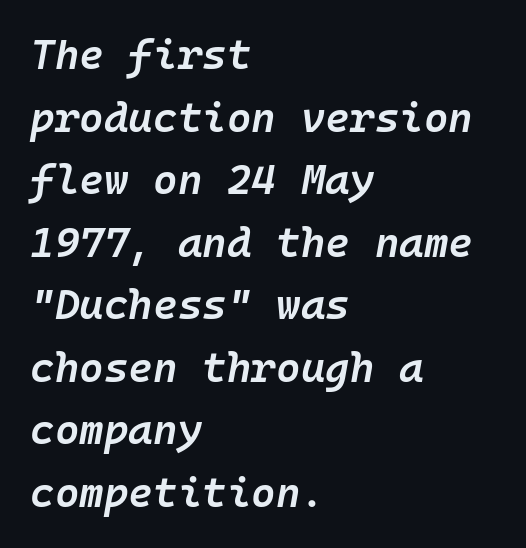
A typesetter would call this monospace, since all characters share one set width. Descender tails drop into unmarked territory. The line-height multiplier appears to be the usual default. Characters follow at the spacing the type designer built in. Does the copy run flush right? No — it runs flush left. Summary of weight: moderately heavy, a semibold.
